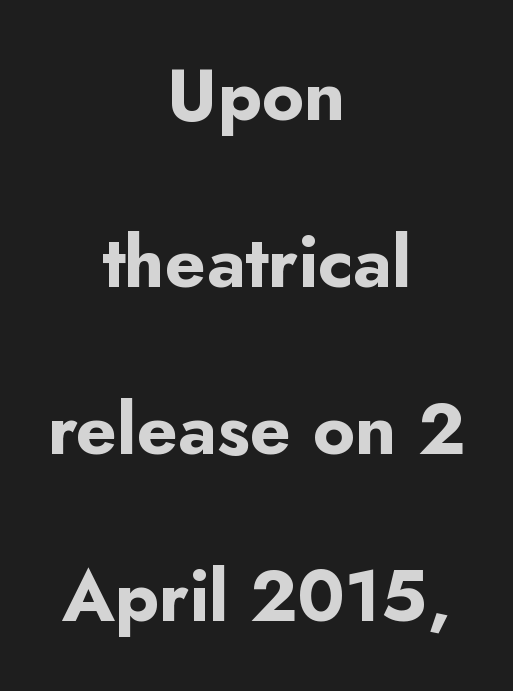
The image shows 72 px bold sans-serif type, upright; set centered, loose line spacing (2.32x), normal letter spacing, not underlined; low stroke contrast and a small x-height.
